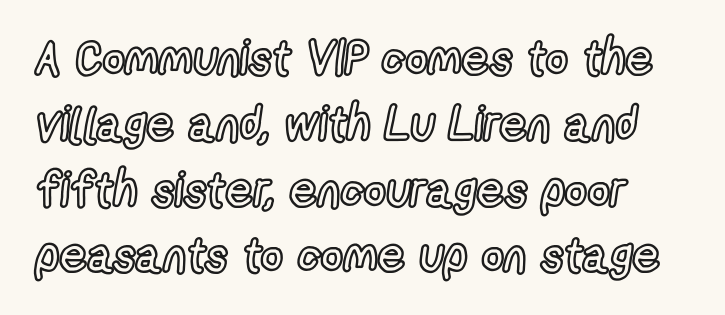
Interline gaps are of average width in this sample. The space directly below the letters is spotless. Each letter keeps its own natural width here, so spacing adapts to shape.
